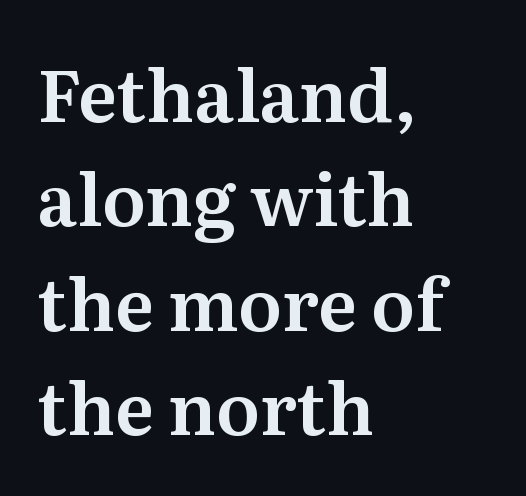
Here the designer chose a conventional face with non-uniform glyph widths. Plain, unruled lines of type. Horizontally, the lines are justified to the leading edge only. Each letter's strokes conclude with small projecting serifs.
